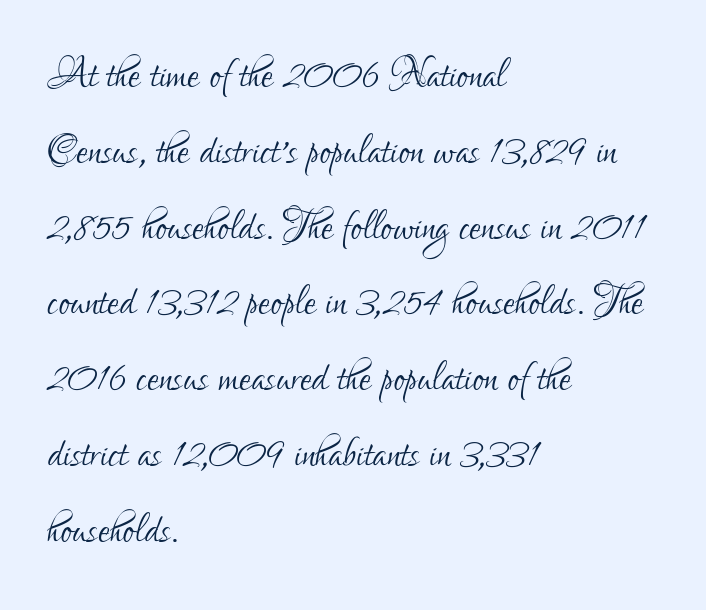
The image shows 53 px light, condensed sans-serif type; set left-aligned, normal line spacing (1.43x), normal letter spacing, not underlined; low stroke contrast and a small x-height.
